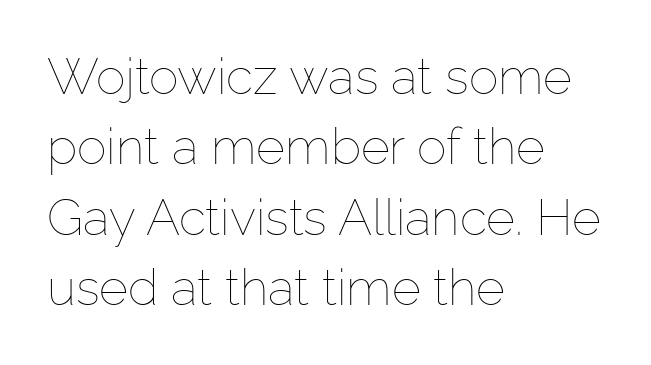
{"italic": "no", "bold": "no", "weight": "thin", "width": "normal", "stroke_contrast": "low", "x_height": "medium", "monospaced": "no", "underline": "no", "align": "left", "line_spacing": "normal", "line_spacing_ratio": 1.41, "letter_spacing": "normal", "letter_spacing_em": 0.0, "glyph_px": 50}
